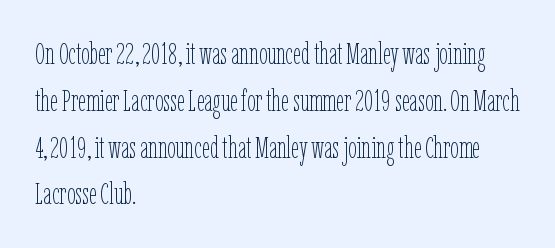
Q: Is the text bold? A: No.
Q: Is the text italic (slanted)? A: No, it is upright.
Q: Is the text underlined? A: No.
Q: How is the paragraph aligned? A: Left-aligned.
Q: Is the spacing between letters normal or unusually wide? A: Normal.
Q: Is the spacing between lines tight, normal or loose? A: Normal.
Q: Width (condensed, normal, or wide)? A: Condensed.
Q: Stroke contrast? A: Low.
Q: x-height? A: Medium.
Q: Monospaced? A: No.
